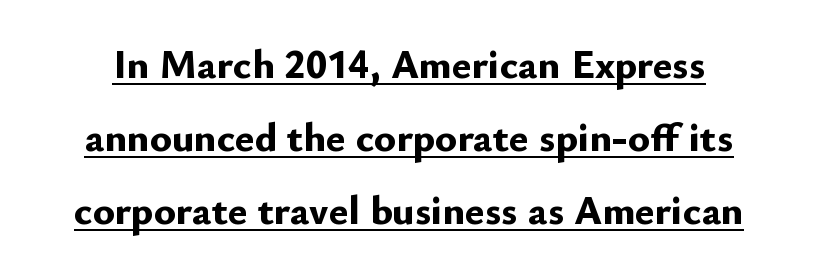
{"serif": "no", "italic": "no", "bold": "yes", "weight": "bold", "width": "normal", "stroke_contrast": "low", "x_height": "small", "monospaced": "no", "underline": "yes", "line_spacing_ratio": 1.78, "letter_spacing": "normal", "letter_spacing_em": 0.0, "glyph_px": 41}
